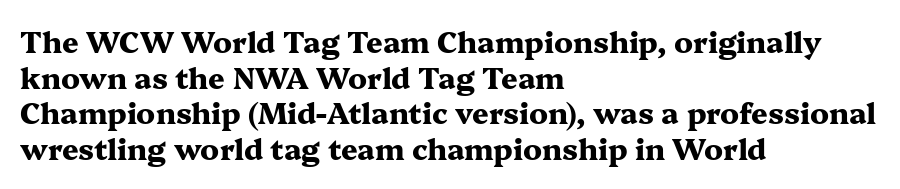
The image shows 29 px heavy, wide serif type, upright; set left-aligned, line spacing 1.23x, normal letter spacing, not underlined; medium stroke contrast and a medium x-height.
